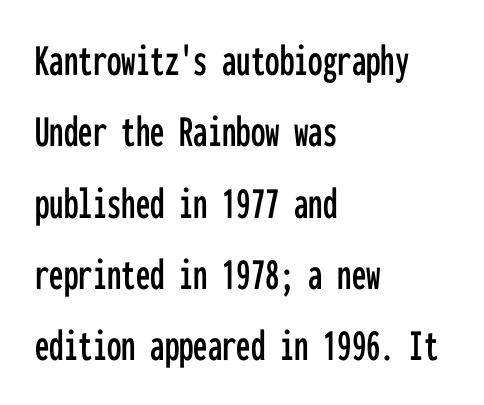
The image shows 46 px condensed sans-serif type, upright, monospaced; set left-aligned, normal line spacing (1.55x), normal letter spacing, not underlined; low stroke contrast and a medium x-height.
